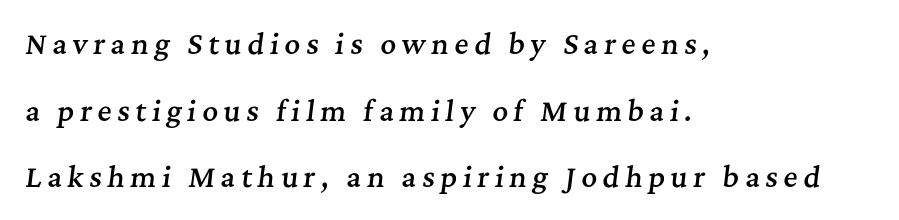
{"italic": "yes", "lean": "right", "slant_degrees": 7, "bold": "semi", "underline": "no", "align": "left", "line_spacing": "loose", "line_spacing_ratio": 2.47, "letter_spacing": "wide", "letter_spacing_em": 0.21, "glyph_px": 27}
